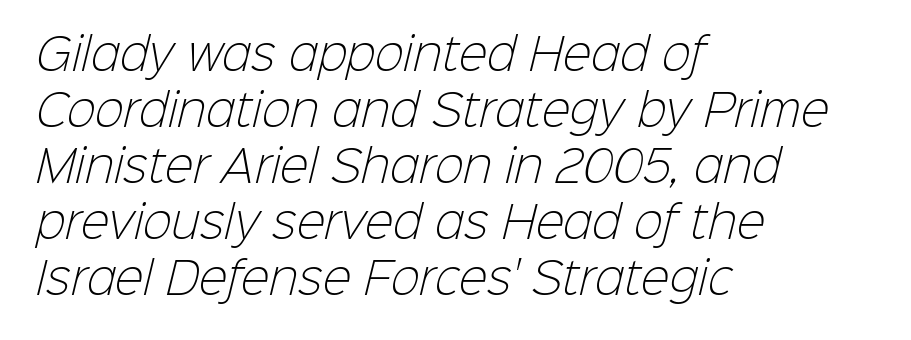
{"serif": "no", "bold": "no", "weight": "light", "width": "normal", "stroke_contrast": "low", "x_height": "medium", "monospaced": "no", "underline": "no", "align": "left", "line_spacing": "normal", "line_spacing_ratio": 1.3, "letter_spacing": "normal", "letter_spacing_em": 0.0, "glyph_px": 43}
